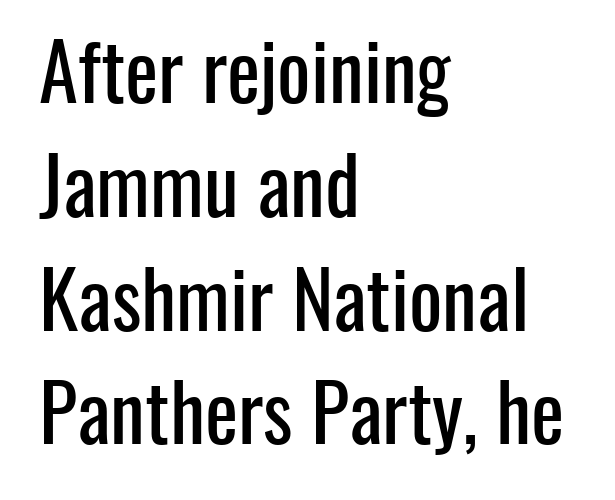
The typography opts for an upright posture over an oblique one. This sample has the flowing, uneven cadence of proportional lettering. Tracking here is standard; glyphs follow each other at the usual distance. The rows are spaced the way most documents space them. These lines stack with their left ends in a neat column. Check where the strokes stop: nothing finishes them off — pure sans.
